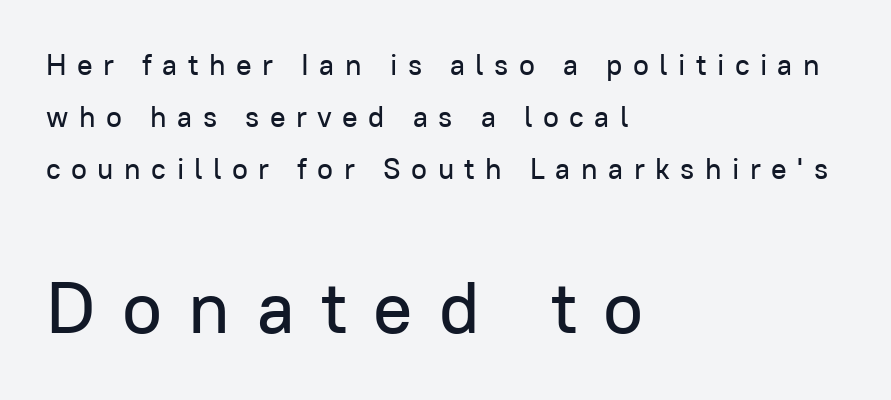
Character widths vary here, with narrow letters taking less room than wide ones. Note: no serifs on the glyphs. These lines stack with their left ends in a neat column. Bare-footed words on every line.
